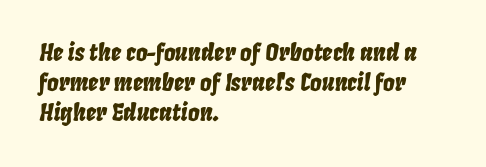
The image shows 23 px text type, italic (leaning right); set left-aligned, normal line spacing (1.31x), normal letter spacing, not underlined.
